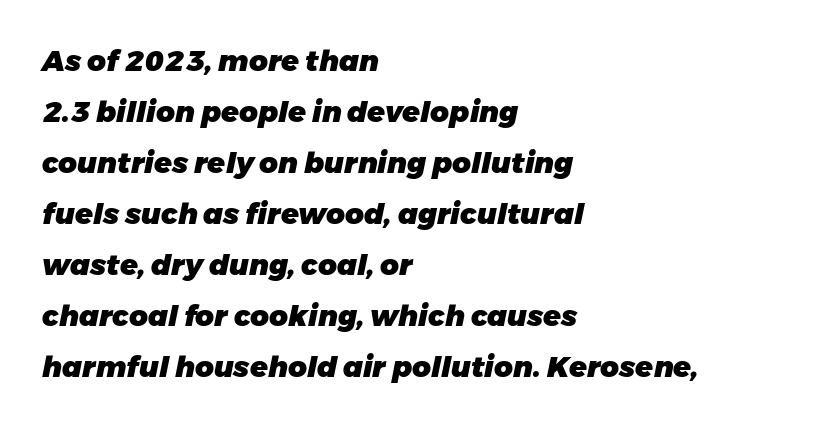
Q: Is the text bold? A: Yes.
Q: Is the text italic (slanted)? A: Yes, it leans right by about 11 degrees.
Q: Is the text underlined? A: No.
Q: How is the paragraph aligned? A: Left-aligned.
Q: Is the spacing between letters normal or unusually wide? A: Normal.
Q: Width (condensed, normal, or wide)? A: Normal.
Q: Stroke contrast? A: Low.
Q: x-height? A: Medium.
Q: Monospaced? A: No.
